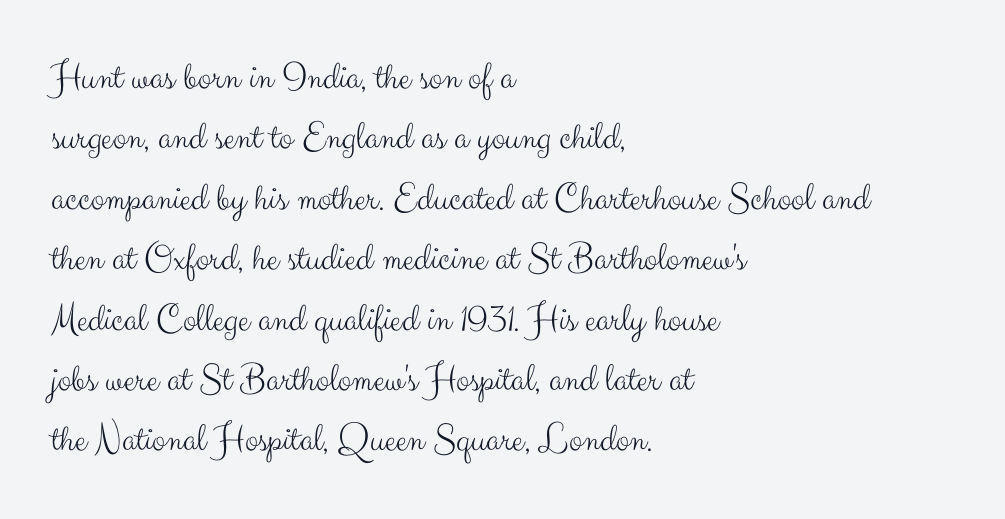
Q: Is the text bold? A: No.
Q: Is the text italic (slanted)? A: Yes.
Q: Is the typeface a serif or a sans-serif typeface? A: Sans-serif.
Q: Is the text underlined? A: No.
Q: How is the paragraph aligned? A: Left-aligned.
Q: Is the spacing between letters normal or unusually wide? A: Normal.
Q: Is the spacing between lines tight, normal or loose? A: Normal.
Q: Width (condensed, normal, or wide)? A: Normal.
Q: Stroke contrast? A: Medium.
Q: x-height? A: Small.
Q: Monospaced? A: No.
